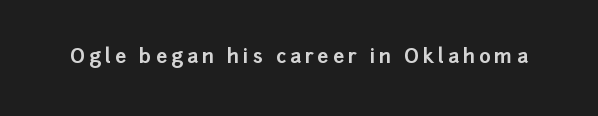
The image shows 20 px bold type, upright; set not underlined.
